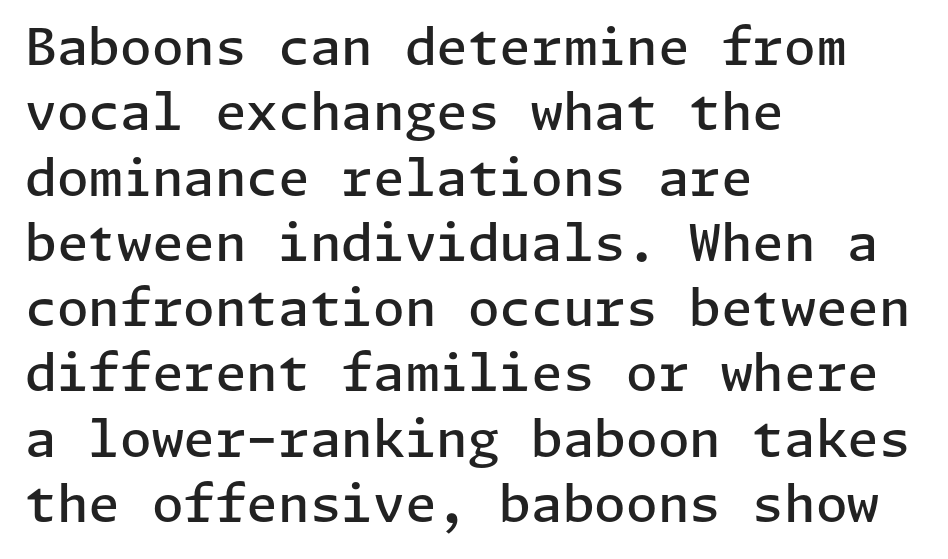
The passage shown stacks its lines at a standard gap. A classic flush-left, rag-right setting is used for this passage. Underlining? Definitely not there. Is there any slant? The stems are plumb. The letters sit at their default tracking, neither squeezed nor spread. I'd call this a sans setting — the letters go barefoot.
